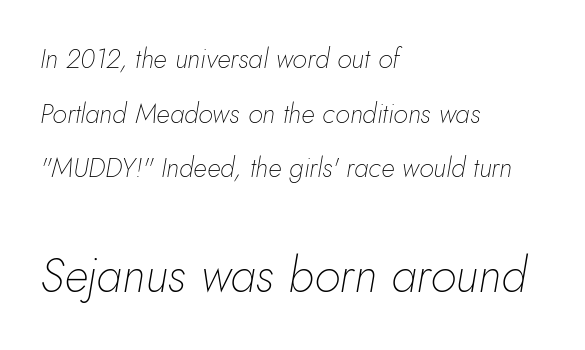
The image shows 48 px thin type, italic (leaning right); set left-aligned, loose line spacing (2.02x), normal letter spacing, not underlined; the second (bottom) block is 1.78x larger; low stroke contrast and a small x-height.
